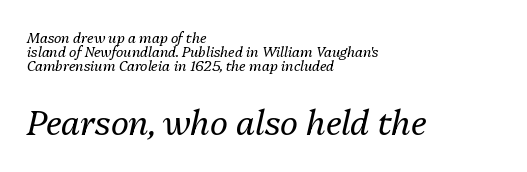
The image shows 34 px regular-weight type, italic (leaning right); set left-aligned, tight line spacing (1.0x), normal letter spacing, not underlined; the second (bottom) block is 2.43x larger; medium stroke contrast and a medium x-height.
